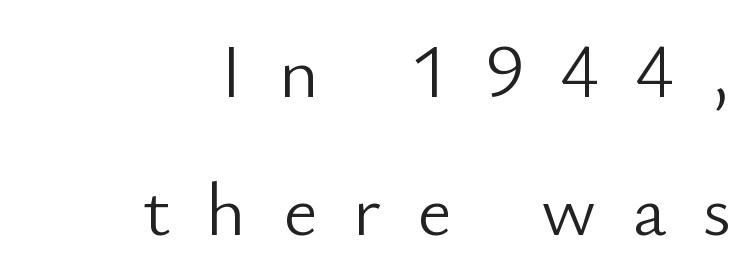
Q: Is the text bold? A: No.
Q: Is the text italic (slanted)? A: No, it is upright.
Q: Is the typeface a serif or a sans-serif typeface? A: Sans-serif.
Q: Is the text underlined? A: No.
Q: How is the paragraph aligned? A: Right-aligned.
Q: Is the spacing between letters normal or unusually wide? A: Unusually wide.
Q: Width (condensed, normal, or wide)? A: Normal.
Q: Stroke contrast? A: Low.
Q: x-height? A: Small.
Q: Monospaced? A: No.
